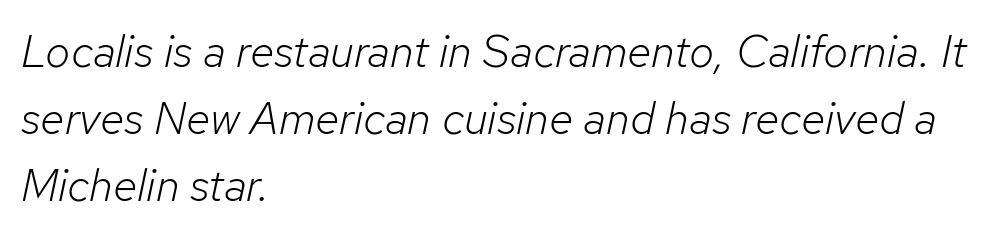
Q: Is the text bold? A: No.
Q: Is the text italic (slanted)? A: Yes, it leans right by about 12 degrees.
Q: Is the text underlined? A: No.
Q: How is the paragraph aligned? A: Left-aligned.
Q: Is the spacing between letters normal or unusually wide? A: Normal.
Q: Is the spacing between lines tight, normal or loose? A: Normal.
Q: Width (condensed, normal, or wide)? A: Normal.
Q: Stroke contrast? A: Low.
Q: x-height? A: Medium.
Q: Monospaced? A: No.
